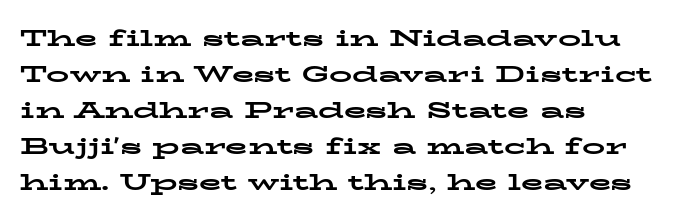
Notice how descenders clear the ascenders below comfortably — that's standard leading. The sample has been set heavy, in full bold. Italic? Not at all — the glyphs are vertical. A bare baseline throughout the passage. The rag falls on the right side of this text block. Inter-character spacing is left at the font's built-in metrics.
